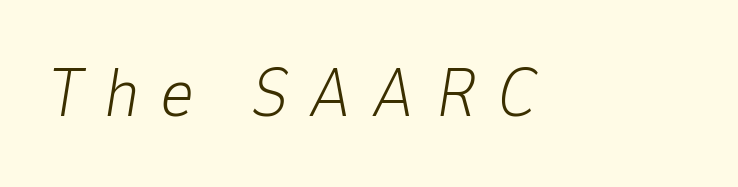
{"italic": "yes", "lean": "right", "slant_degrees": 9, "bold": "no", "weight": "light", "width": "normal", "stroke_contrast": "low", "x_height": "medium", "monospaced": "no", "underline": "no", "letter_spacing": "wide", "letter_spacing_em": 0.3, "glyph_px": 68}
